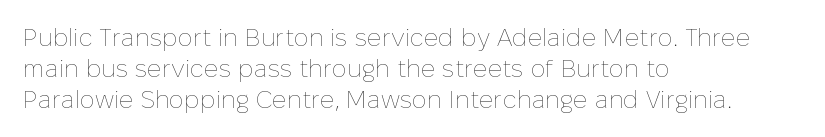
Spacing between characters is what you'd get straight out of the box. Ordinary non-slanted type is in use. The compositor pushed each line to the left boundary. Rows of type keep a routine distance in the vertical direction.
